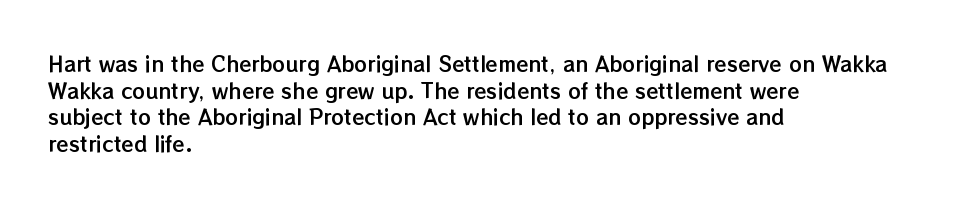
Which margin do the lines hug? The left one — the right edge is uneven. Do the letters lean? They stand straight. Students, note that the glyphs here touch the page at normal intervals. The block of text has a typical density, with ordinary space between rows. Unmarked baselines from the first word to the last.
